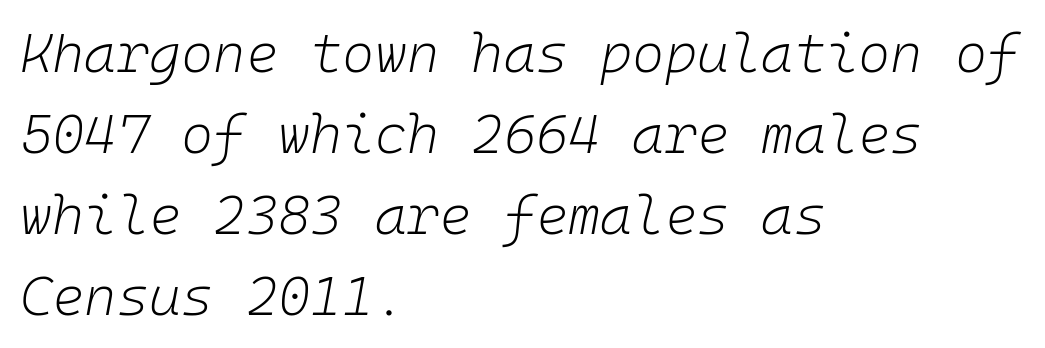
The image shows 55 px light type, italic (leaning right), monospaced; set left-aligned, normal line spacing (1.47x), normal letter spacing, not underlined; low stroke contrast and a medium x-height.
